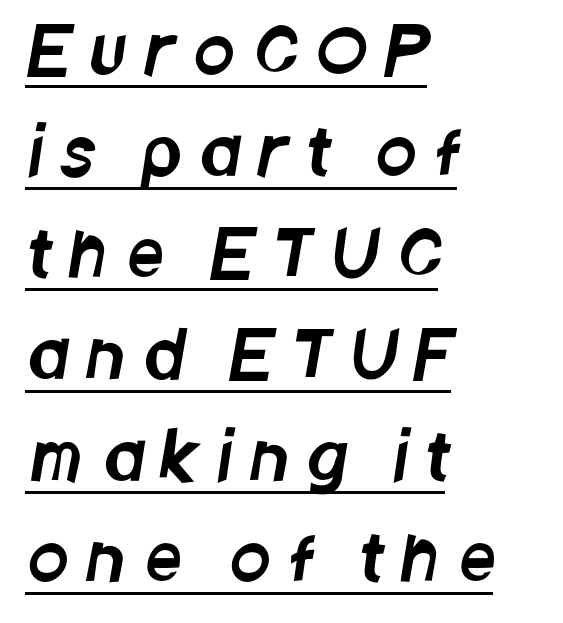
The leading is moderate, giving the passage an even texture. Every row of glyphs begins at an identical x-position on the left. Spacing verdict: proportional, widths tailored to each character. Does a line run under the words? Yes, clearly. A sans-serif font was chosen for this passage. Letter spacing: wide.
